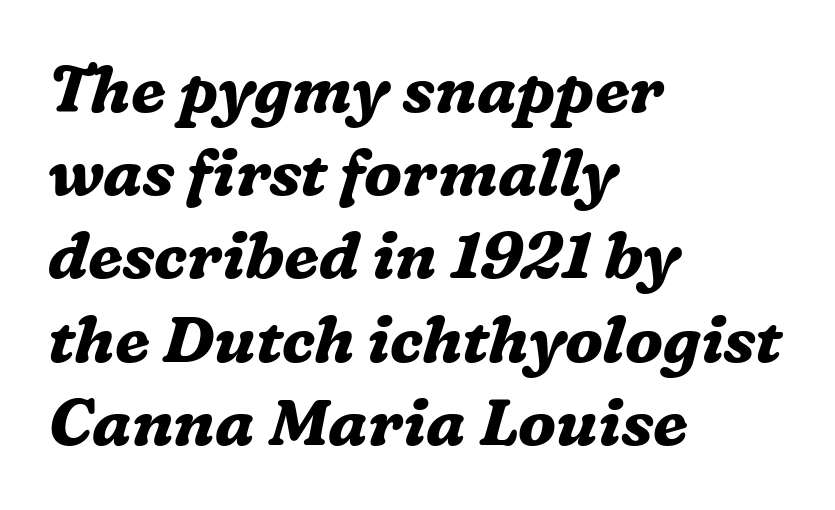
The passage shown has conventional tracking throughout. The rendering uses natural spacing where letterforms have individual widths. Reading down the column, the eye jumps a familiar distance to each next line. Letterform terminals end in serifs throughout the passage. The strokes are fattened all the way to bold.
